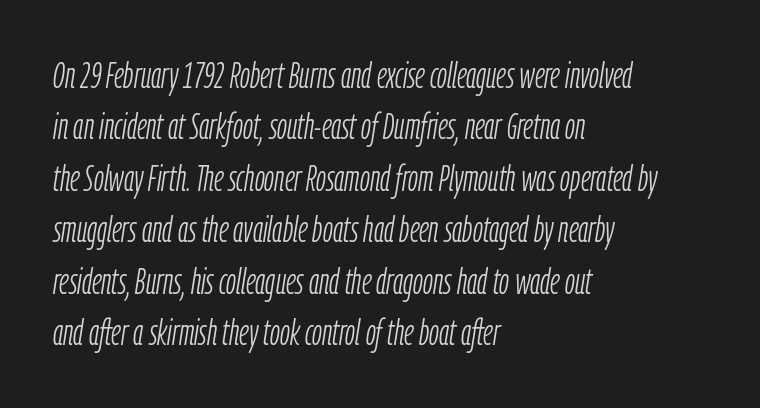
{"italic": "yes", "lean": "right", "slant_degrees": 9, "bold": "no", "weight": "light", "width": "condensed", "stroke_contrast": "low", "x_height": "medium", "monospaced": "no", "underline": "no", "align": "left", "line_spacing": "normal", "line_spacing_ratio": 1.43, "letter_spacing": "normal", "letter_spacing_em": 0.0, "glyph_px": 36}
